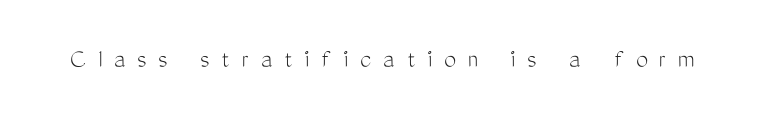
{"italic": "no", "bold": "no", "underline": "no", "letter_spacing": "wide", "letter_spacing_em": 0.44, "glyph_px": 27}
